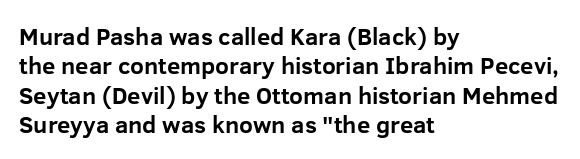
The image shows 24 px bold type, upright; set left-aligned, line spacing 1.22x, normal letter spacing, not underlined.
